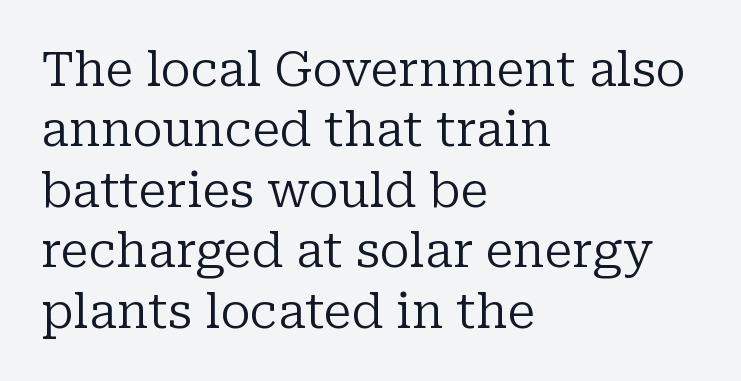
The image shows 48 px regular-weight serif type, upright; set left-aligned, normal line spacing (1.26x), normal letter spacing, not underlined; low stroke contrast and a medium x-height.
